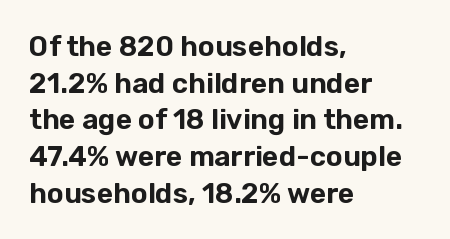
Q: Is the text italic (slanted)? A: No, it is upright.
Q: Is the typeface a serif or a sans-serif typeface? A: Sans-serif.
Q: Is the text underlined? A: No.
Q: How is the paragraph aligned? A: Left-aligned.
Q: Is the spacing between letters normal or unusually wide? A: Normal.
Q: Is the spacing between lines tight, normal or loose? A: Normal.
Q: Width (condensed, normal, or wide)? A: Normal.
Q: Stroke contrast? A: Low.
Q: x-height? A: Medium.
Q: Monospaced? A: No.
